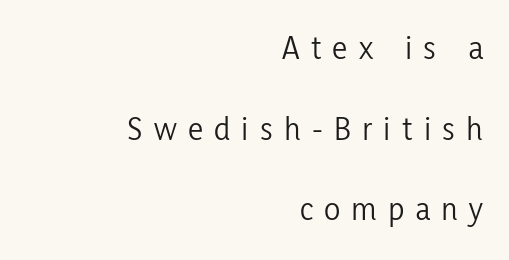
The words here are not underlined. You could only call the tracking loose — the letters float apart. Horizontal bands of white between lines are thick stripes. Posture: straight, roman, zero tilt. The face looks like a standard text weight, possibly lighter.
